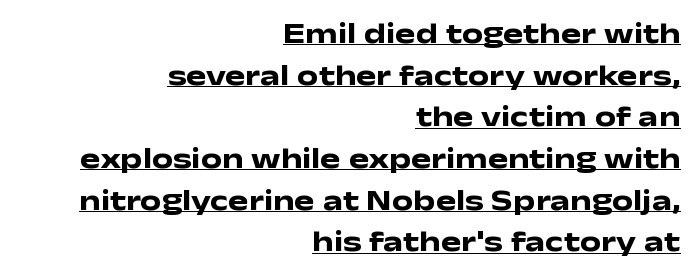
Q: Is the text bold? A: Yes.
Q: Is the text italic (slanted)? A: No, it is upright.
Q: Is the typeface a serif or a sans-serif typeface? A: Sans-serif.
Q: Is the text underlined? A: Yes.
Q: How is the paragraph aligned? A: Right-aligned.
Q: Is the spacing between letters normal or unusually wide? A: Normal.
Q: Is the spacing between lines tight, normal or loose? A: Normal.
Q: Width (condensed, normal, or wide)? A: Wide.
Q: Stroke contrast? A: Low.
Q: x-height? A: Medium.
Q: Monospaced? A: No.
